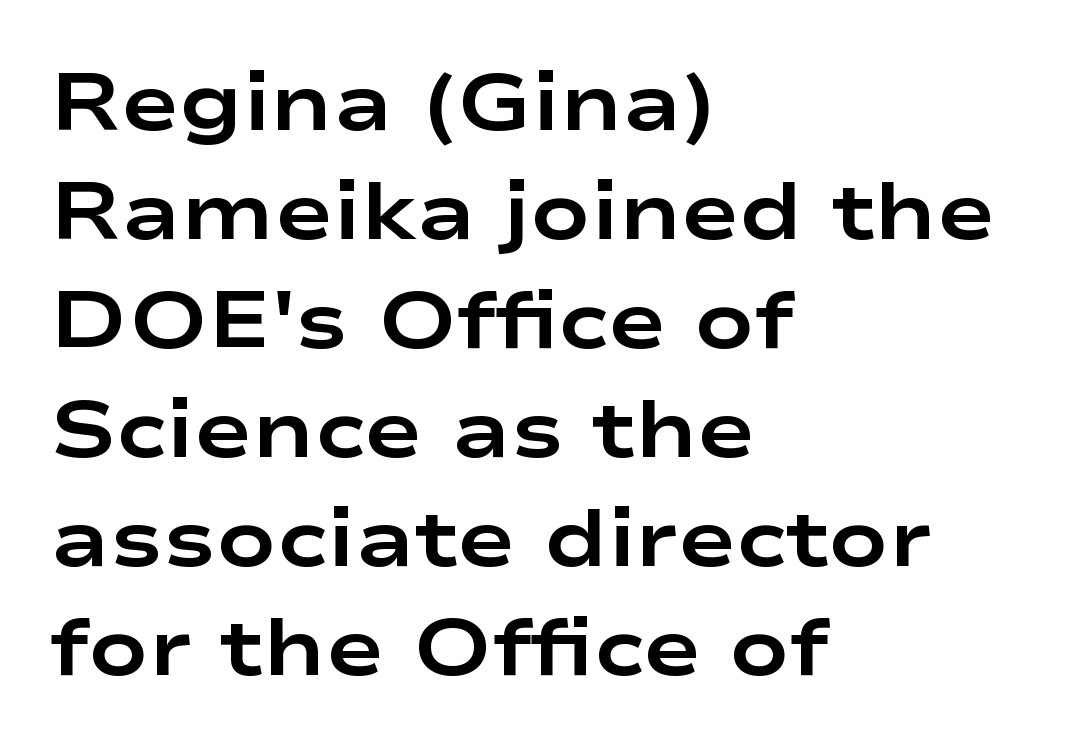
{"serif": "no", "italic": "no", "bold": "yes", "weight": "bold", "width": "wide", "stroke_contrast": "low", "x_height": "medium", "monospaced": "no", "underline": "no", "align": "left", "line_spacing": "normal", "line_spacing_ratio": 1.38, "letter_spacing": "normal", "letter_spacing_em": 0.0, "glyph_px": 79}
